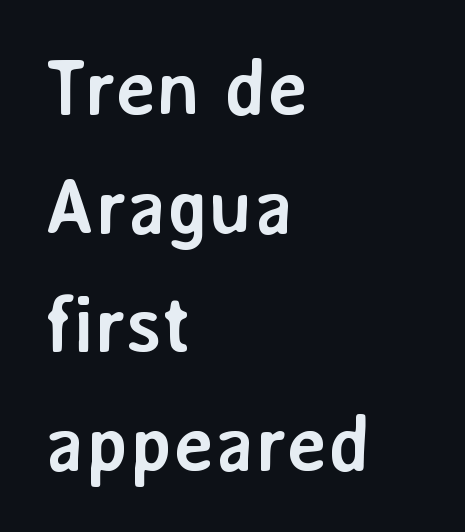
{"serif": "no", "italic": "no", "bold": "yes", "weight": "semibold", "width": "normal", "stroke_contrast": "low", "x_height": "medium", "monospaced": "no", "underline": "no", "align": "left", "line_spacing": "normal", "line_spacing_ratio": 1.52, "letter_spacing": "normal", "letter_spacing_em": 0.0, "glyph_px": 78}
